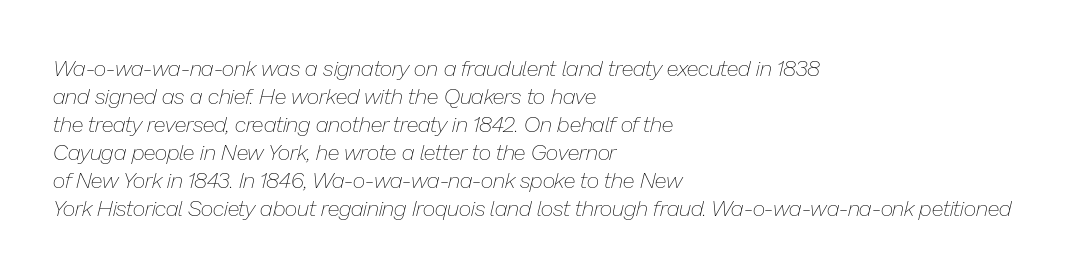
Plain, unruled lines of type. Vertically, the passage feels balanced, rows spaced as you'd expect. Summary of weight: not heavy and not bold. Words appear dense and cohesive because spacing is normal. An italicized treatment has been applied to the whole sample. All the whitespace from short lines collects on the right.
